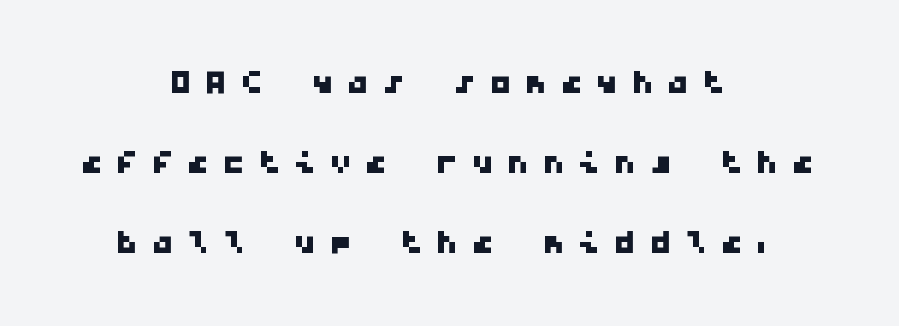
{"serif": "no", "width": "wide", "stroke_contrast": "low", "x_height": "medium", "monospaced": "yes", "underline": "no", "align": "center", "line_spacing_ratio": 1.78, "letter_spacing": "wide", "letter_spacing_em": 0.29, "glyph_px": 45}
